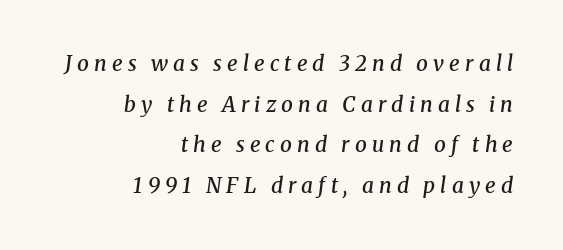
Q: Is the text bold? A: Semi-bold.
Q: Is the text italic (slanted)? A: Yes, it leans right by about 8 degrees.
Q: Is the text underlined? A: No.
Q: How is the paragraph aligned? A: Right-aligned.
Q: Is the spacing between letters normal or unusually wide? A: Unusually wide.
Q: Is the spacing between lines tight, normal or loose? A: Loose.
